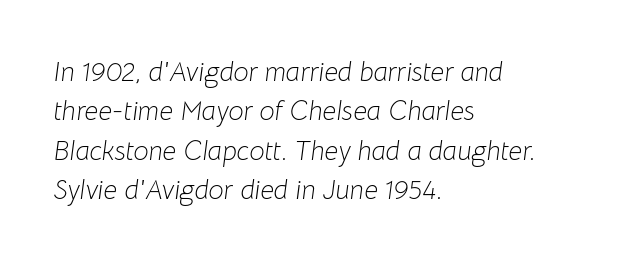
Q: Is the text bold? A: No.
Q: Is the text italic (slanted)? A: Yes, it leans right by about 8 degrees.
Q: Is the text underlined? A: No.
Q: How is the paragraph aligned? A: Left-aligned.
Q: Is the spacing between letters normal or unusually wide? A: Normal.
Q: Is the spacing between lines tight, normal or loose? A: Normal.
